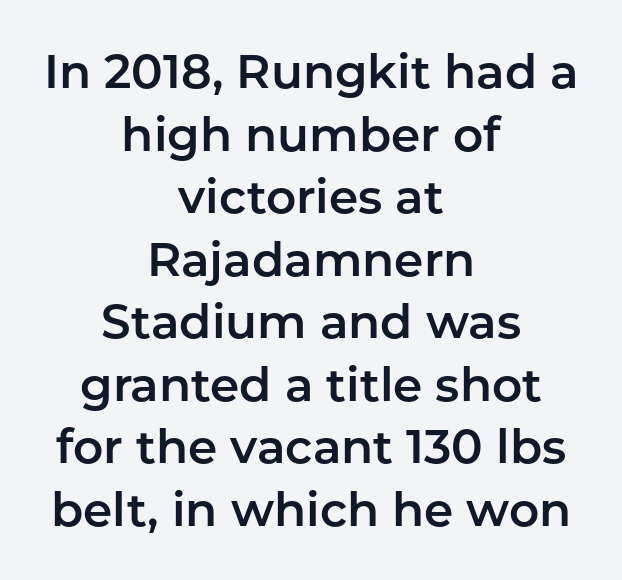
{"serif": "no", "italic": "no", "width": "normal", "stroke_contrast": "low", "x_height": "medium", "monospaced": "no", "underline": "no", "align": "center", "line_spacing": "normal", "line_spacing_ratio": 1.33, "letter_spacing": "normal", "letter_spacing_em": 0.0, "glyph_px": 47}
